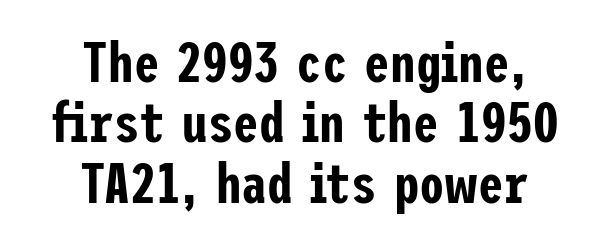
{"serif": "no", "italic": "no", "width": "condensed", "stroke_contrast": "low", "x_height": "medium", "underline": "no", "align": "center", "line_spacing": "tight", "line_spacing_ratio": 1.06, "letter_spacing": "normal", "letter_spacing_em": 0.0, "glyph_px": 57}
